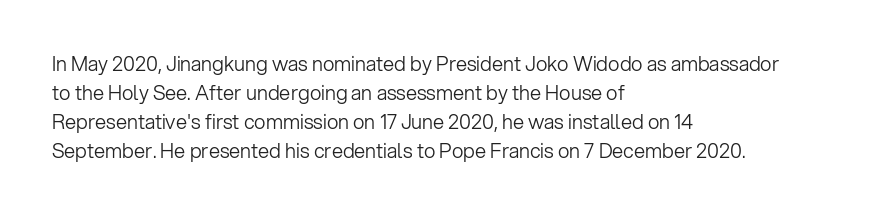
{"italic": "no", "bold": "no", "underline": "no", "align": "left", "line_spacing": "normal", "line_spacing_ratio": 1.45, "letter_spacing": "normal", "letter_spacing_em": 0.0, "glyph_px": 20}
